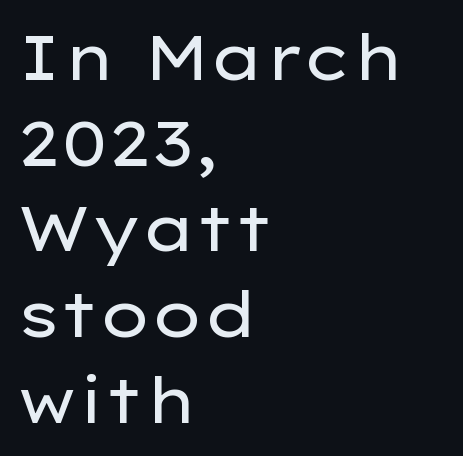
The image shows 63 px regular-weight, wide sans-serif type, upright; set left-aligned, normal line spacing (1.36x), normal letter spacing, not underlined; low stroke contrast and a medium x-height.
